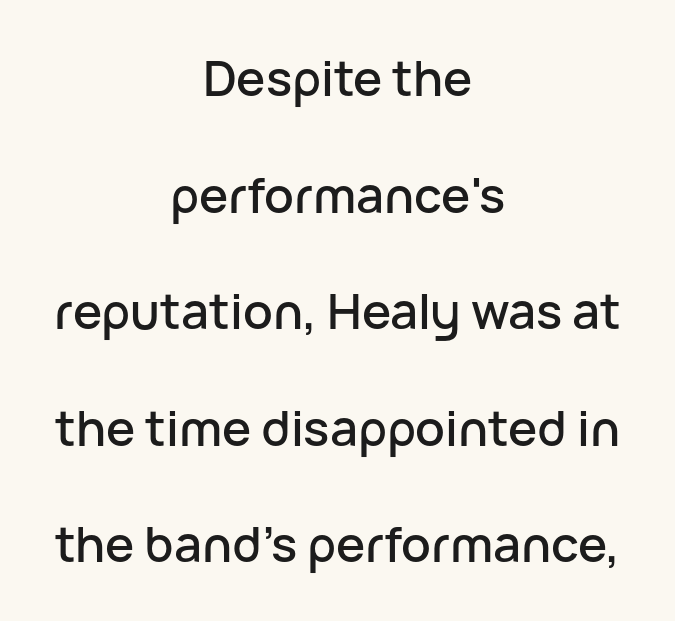
{"serif": "no", "italic": "no", "width": "normal", "stroke_contrast": "low", "x_height": "medium", "monospaced": "no", "underline": "no", "align": "center", "line_spacing": "loose", "line_spacing_ratio": 2.38, "letter_spacing": "normal", "letter_spacing_em": 0.0, "glyph_px": 49}
